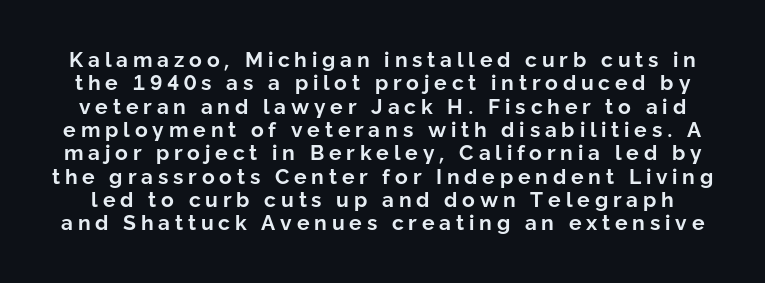
{"italic": "no", "bold": "yes", "underline": "no", "line_spacing": "tight", "line_spacing_ratio": 1.11, "letter_spacing": "wide", "letter_spacing_em": 0.23, "glyph_px": 21}
